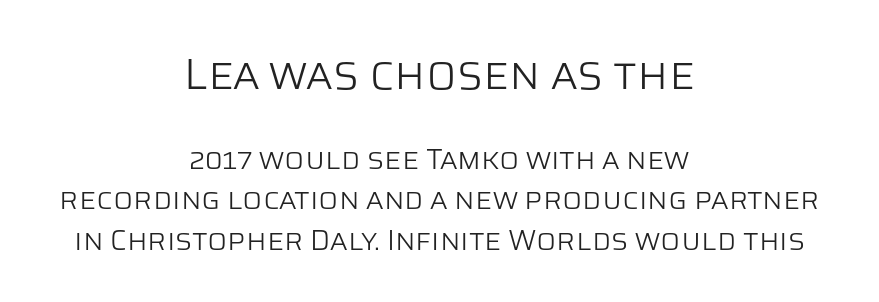
The image shows 44 px light sans-serif type, upright; set centered, normal line spacing (1.4x), normal letter spacing, not underlined; the first (top) block is 1.52x larger; low stroke contrast and a large x-height.
